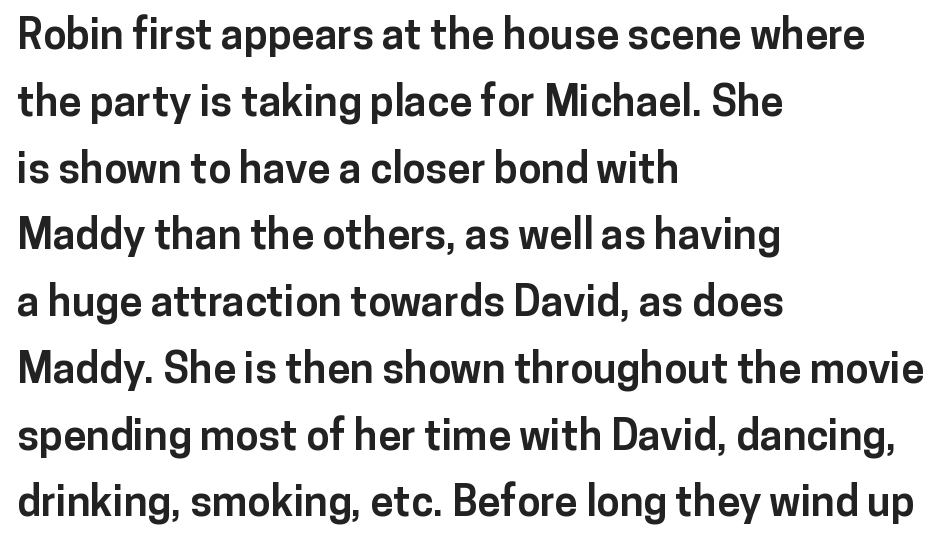
The image shows 42 px bold sans-serif type, upright; set left-aligned, normal line spacing (1.59x), normal letter spacing, not underlined; low stroke contrast and a medium x-height.
